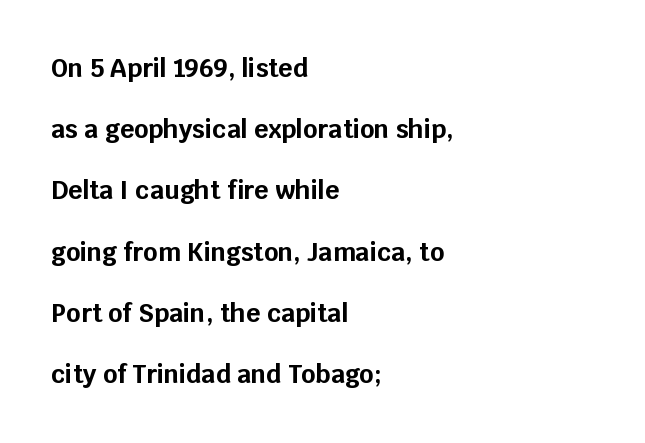
Q: Is the text bold? A: Yes.
Q: Is the text italic (slanted)? A: No, it is upright.
Q: Is the text underlined? A: No.
Q: How is the paragraph aligned? A: Left-aligned.
Q: Is the spacing between letters normal or unusually wide? A: Normal.
Q: Is the spacing between lines tight, normal or loose? A: Loose.
